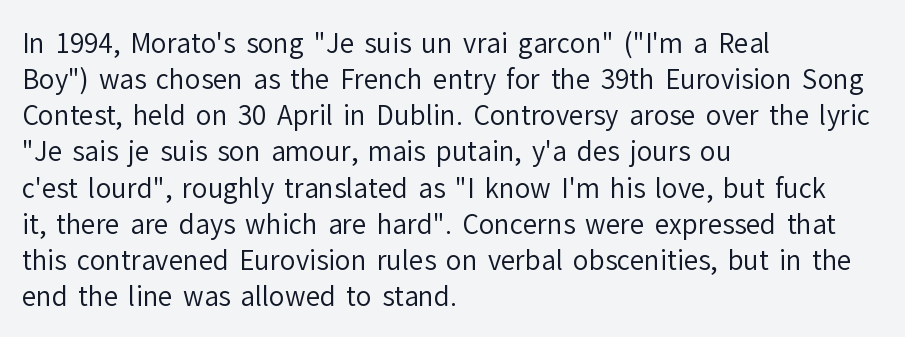
Q: Is the text bold? A: No.
Q: Is the text italic (slanted)? A: No, it is upright.
Q: Is the text underlined? A: No.
Q: How is the paragraph aligned? A: Left-aligned.
Q: Is the spacing between letters normal or unusually wide? A: Normal.
Q: Is the spacing between lines tight, normal or loose? A: Normal.
